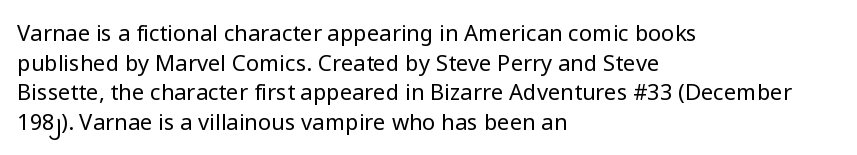
Q: Is the text bold? A: No.
Q: Is the text italic (slanted)? A: No, it is upright.
Q: Is the text underlined? A: No.
Q: How is the paragraph aligned? A: Left-aligned.
Q: Is the spacing between letters normal or unusually wide? A: Normal.
Q: Is the spacing between lines tight, normal or loose? A: Normal.
